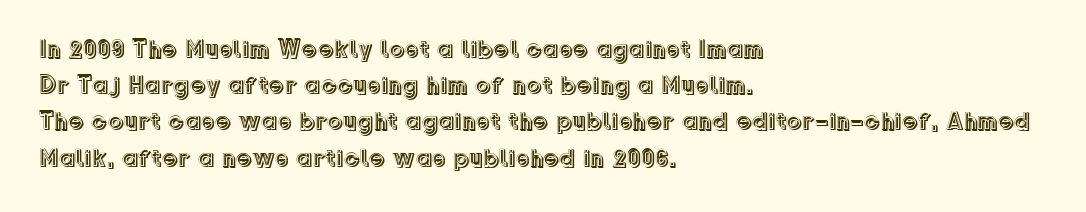
The image shows 25 px text type, upright; set left-aligned, normal line spacing (1.45x), normal letter spacing, not underlined.
